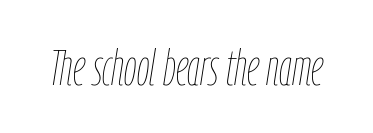
Q: Is the text bold? A: No.
Q: Is the text italic (slanted)? A: Yes, it leans right by about 9 degrees.
Q: Is the text underlined? A: No.
Q: Is the spacing between letters normal or unusually wide? A: Normal.
Q: Width (condensed, normal, or wide)? A: Condensed.
Q: Stroke contrast? A: Low.
Q: x-height? A: Medium.
Q: Monospaced? A: No.
